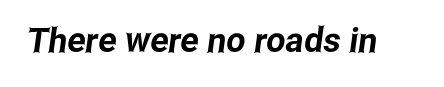
{"serif": "no", "width": "condensed", "stroke_contrast": "low", "x_height": "medium", "monospaced": "no", "underline": "no", "letter_spacing": "normal", "letter_spacing_em": 0.0, "glyph_px": 34}
